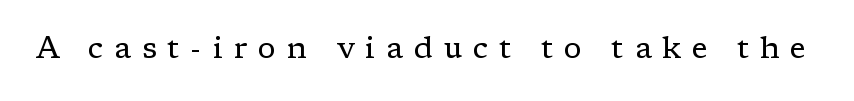
Q: Is the text bold? A: No.
Q: Is the text italic (slanted)? A: No, it is upright.
Q: Is the typeface a serif or a sans-serif typeface? A: Serif.
Q: Is the text underlined? A: No.
Q: Is the spacing between letters normal or unusually wide? A: Unusually wide.
Q: Width (condensed, normal, or wide)? A: Normal.
Q: Stroke contrast? A: Low.
Q: x-height? A: Medium.
Q: Monospaced? A: No.
